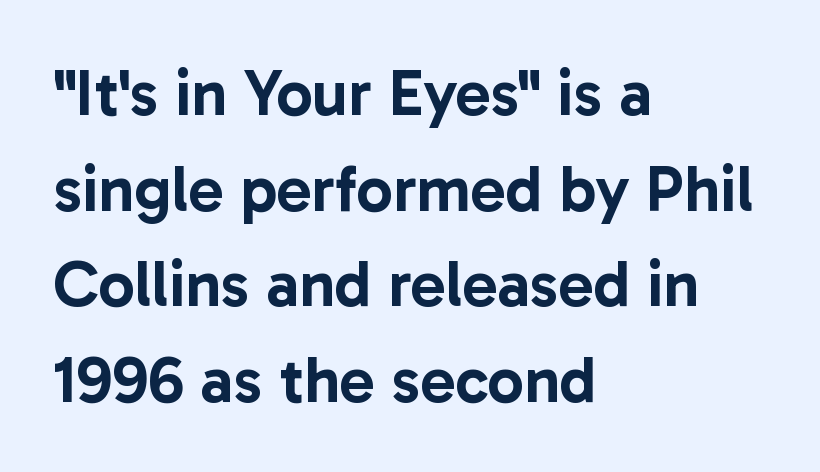
Font category for this specimen: sans-serif. Caption: standard tracking, unaltered. The rendering uses natural spacing where letterforms have individual widths. This block has exactly the height ordinary leading produces. The text block is weighted toward the left margin, trailing off unevenly rightward.
